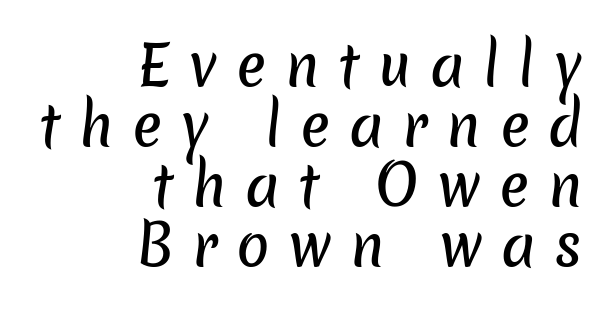
The rendering uses natural spacing where letterforms have individual widths. Words appear elongated and porous because spacing is wide. Glance below the letters and you will spot only blank space. Notice how the passage keeps a crisp vertical edge on the right only.
